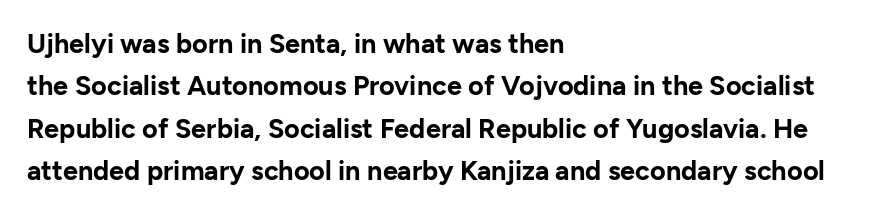
{"italic": "no", "bold": "yes", "underline": "no", "align": "left", "line_spacing": "normal", "line_spacing_ratio": 1.57, "letter_spacing": "normal", "letter_spacing_em": 0.0, "glyph_px": 27}
